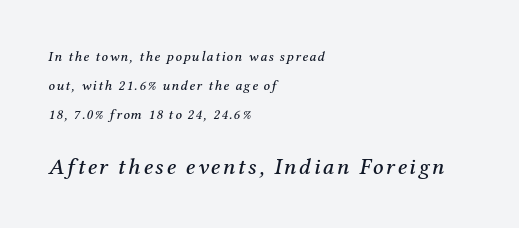
The image shows 23 px text type, italic (leaning right); set left-aligned, loose line spacing (2.06x), not underlined; the second (bottom) block is 1.64x larger.
